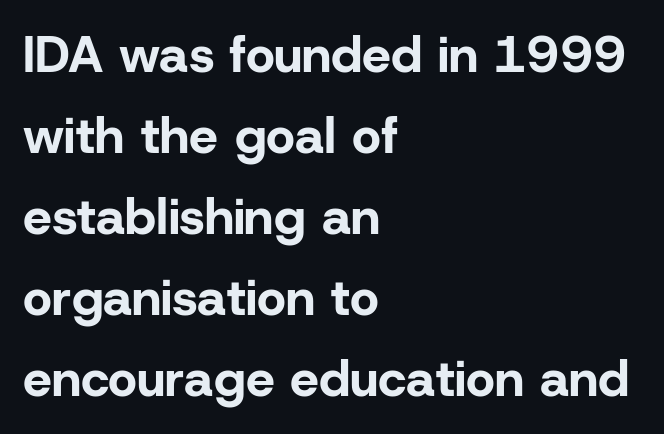
These lines keep a tight, regular rhythm from letter to letter. The space between consecutive lines is moderate. Ascenders rise straight up at ninety degrees. The area under the type is left untouched. This is heavy type, rendered in bold.
